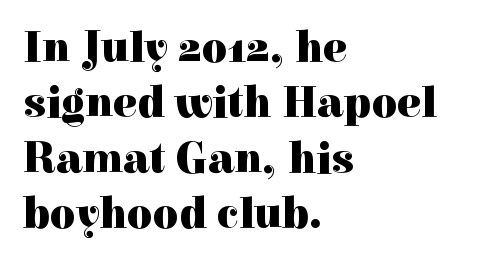
{"serif": "yes", "italic": "no", "bold": "yes", "weight": "heavy", "width": "normal", "x_height": "medium", "monospaced": "no", "underline": "no", "align": "left", "line_spacing": "normal", "line_spacing_ratio": 1.26, "letter_spacing": "normal", "letter_spacing_em": 0.0, "glyph_px": 44}
